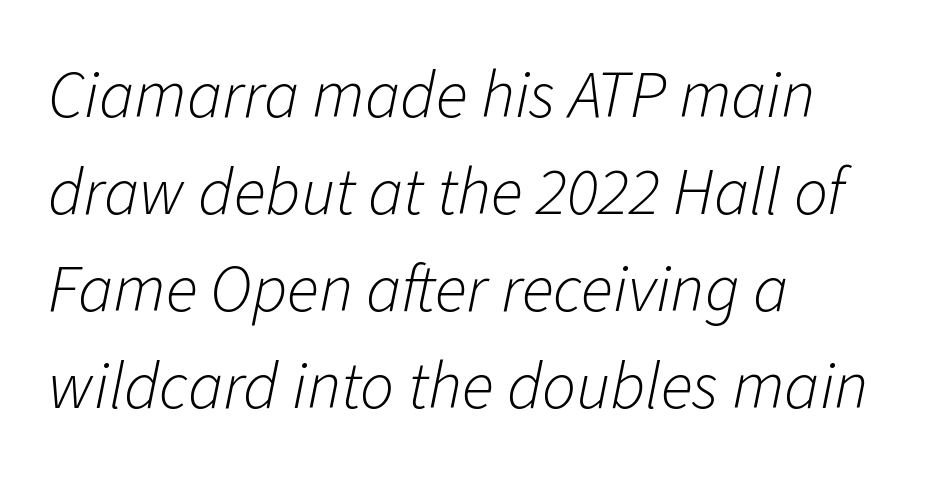
Q: Is the text bold? A: No.
Q: Is the text italic (slanted)? A: Yes, it leans right by about 11 degrees.
Q: Is the text underlined? A: No.
Q: How is the paragraph aligned? A: Left-aligned.
Q: Is the spacing between letters normal or unusually wide? A: Normal.
Q: Is the spacing between lines tight, normal or loose? A: Normal.
Q: Width (condensed, normal, or wide)? A: Normal.
Q: Stroke contrast? A: Low.
Q: x-height? A: Medium.
Q: Monospaced? A: No.
